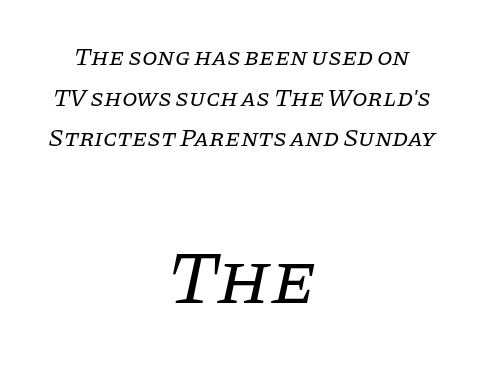
The image shows 75 px regular-weight serif type, italic (leaning right); set centered, normal line spacing (1.63x), normal letter spacing, not underlined; the second (bottom) block is 3.0x larger; low stroke contrast and a large x-height.
